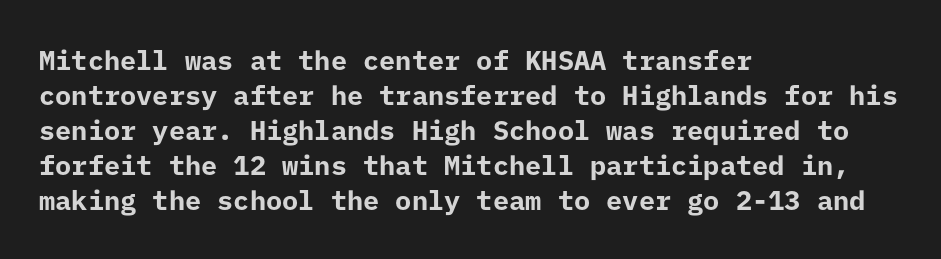
{"italic": "no", "bold": "yes", "underline": "no", "align": "left", "line_spacing": "normal", "line_spacing_ratio": 1.3, "letter_spacing": "normal", "letter_spacing_em": 0.0, "glyph_px": 27}
